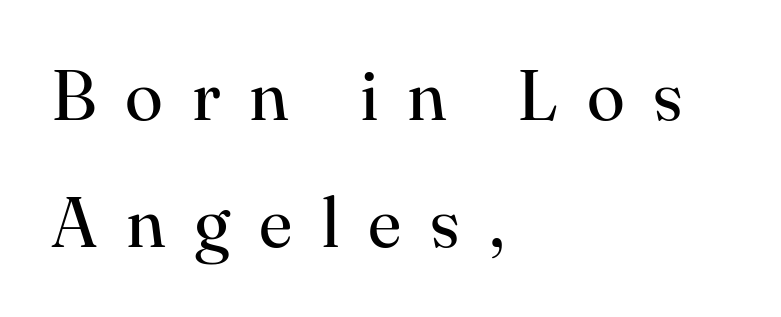
The image shows 70 px regular-weight serif type, upright; set left-aligned, line spacing 1.82x, unusually wide letter spacing (+0.41 em), not underlined; high stroke contrast and a small x-height.
